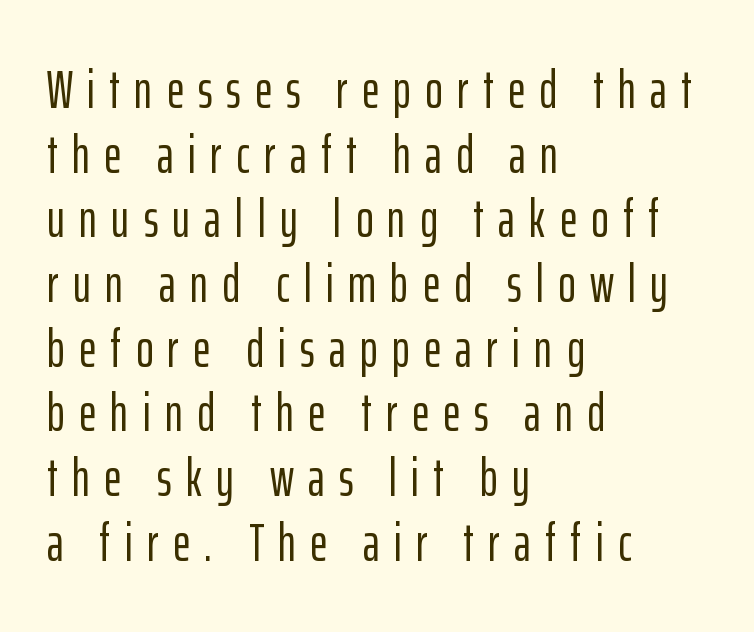
{"serif": "no", "italic": "no", "width": "condensed", "stroke_contrast": "low", "x_height": "medium", "monospaced": "no", "underline": "no", "align": "left", "line_spacing_ratio": 1.22, "letter_spacing": "wide", "letter_spacing_em": 0.27, "glyph_px": 53}
